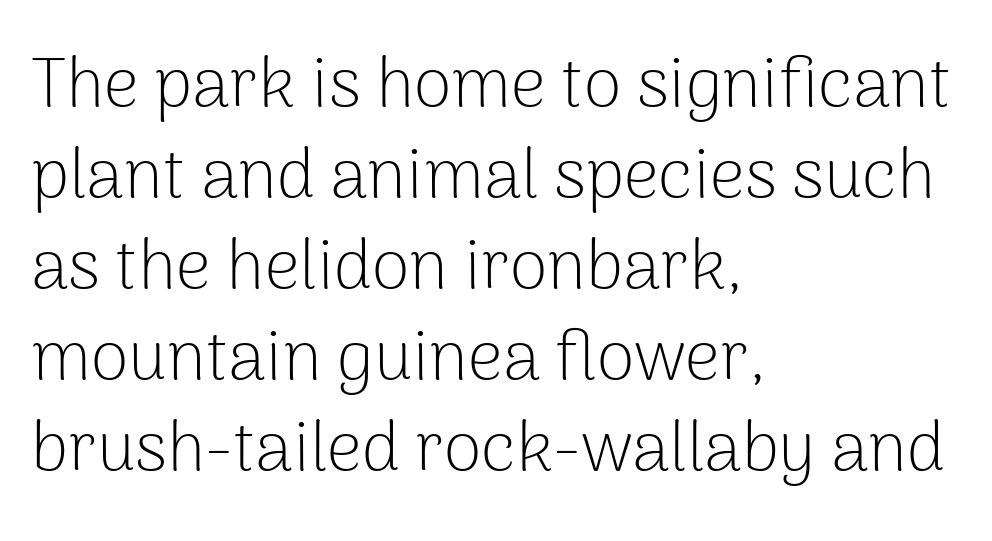
Stroke terminals: plain, sans-serif. Decoration check: the copy has no underline. The rendering uses natural spacing where letterforms have individual widths. Posture: straight, roman, zero tilt.
